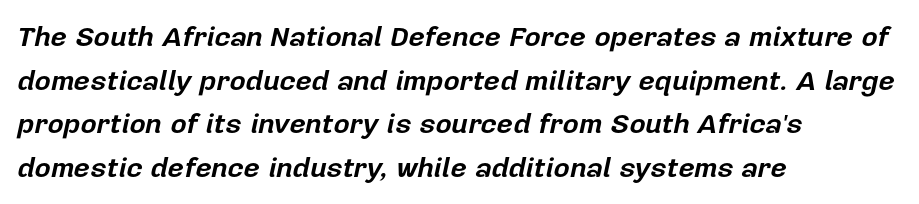
Q: Is the text bold? A: Yes.
Q: Is the text italic (slanted)? A: Yes, it leans right by about 12 degrees.
Q: Is the text underlined? A: No.
Q: How is the paragraph aligned? A: Left-aligned.
Q: Is the spacing between letters normal or unusually wide? A: Normal.
Q: Is the spacing between lines tight, normal or loose? A: Normal.
Q: Width (condensed, normal, or wide)? A: Normal.
Q: Stroke contrast? A: Low.
Q: x-height? A: Medium.
Q: Monospaced? A: No.
